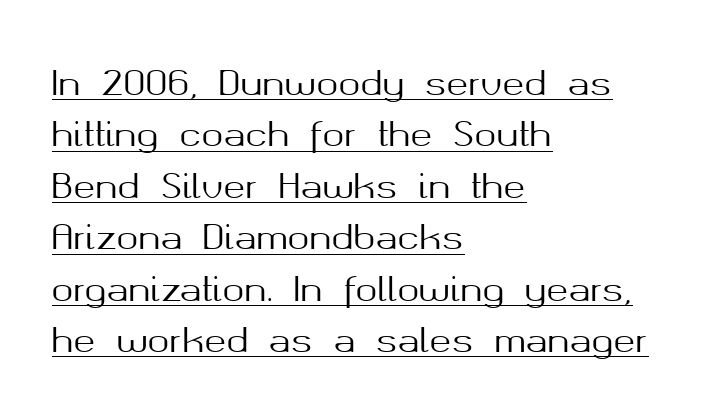
The image shows 33 px sans-serif type, upright; set left-aligned, normal line spacing (1.56x), normal letter spacing, underlined; medium stroke contrast and a medium x-height.
